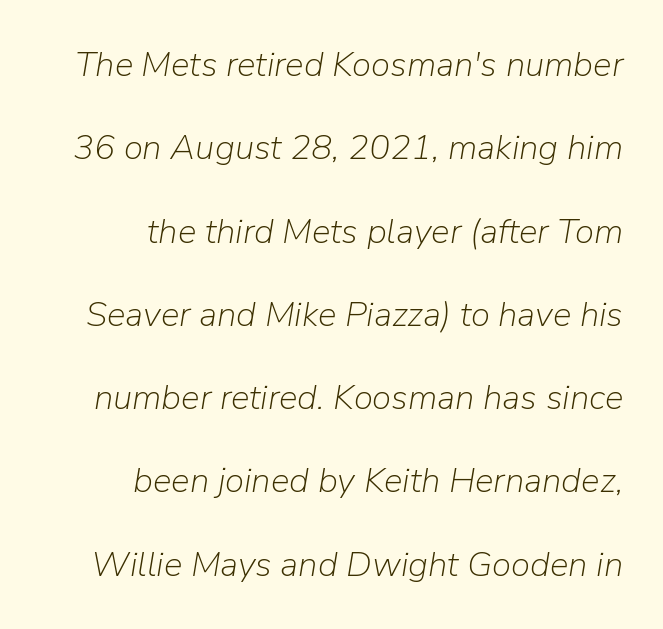
{"italic": "yes", "lean": "right", "slant_degrees": 9, "bold": "no", "weight": "light", "width": "normal", "stroke_contrast": "low", "x_height": "medium", "monospaced": "no", "underline": "no", "align": "right", "line_spacing": "loose", "line_spacing_ratio": 2.38, "letter_spacing": "normal", "letter_spacing_em": 0.0, "glyph_px": 35}
